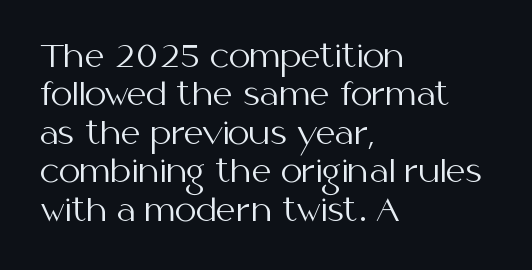
Q: Is the text bold? A: No.
Q: Is the text italic (slanted)? A: No, it is upright.
Q: Is the typeface a serif or a sans-serif typeface? A: Sans-serif.
Q: Is the text underlined? A: No.
Q: How is the paragraph aligned? A: Left-aligned.
Q: Is the spacing between letters normal or unusually wide? A: Normal.
Q: Width (condensed, normal, or wide)? A: Normal.
Q: Stroke contrast? A: Medium.
Q: x-height? A: Medium.
Q: Monospaced? A: No.
